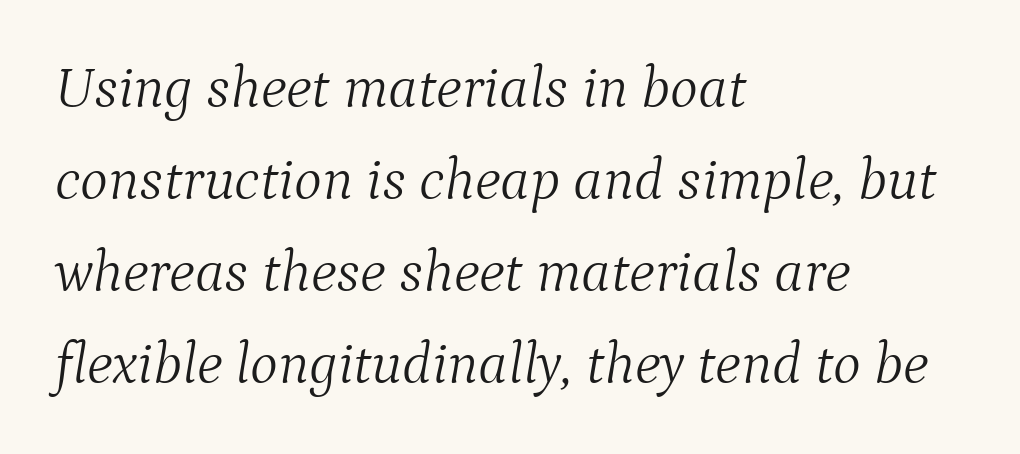
{"serif": "yes", "italic": "yes", "lean": "right", "slant_degrees": 9, "bold": "no", "weight": "light", "width": "normal", "stroke_contrast": "medium", "x_height": "medium", "monospaced": "no", "underline": "no", "align": "left", "line_spacing": "normal", "line_spacing_ratio": 1.56, "letter_spacing": "normal", "letter_spacing_em": 0.0, "glyph_px": 59}
